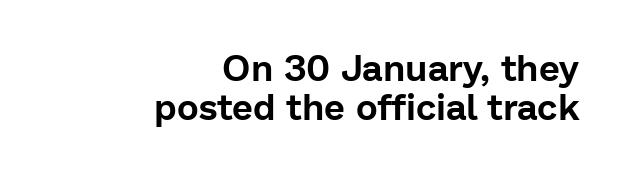
The image shows 37 px sans-serif type, upright; set right-aligned, tight line spacing (1.05x), normal letter spacing, not underlined; low stroke contrast and a medium x-height.
